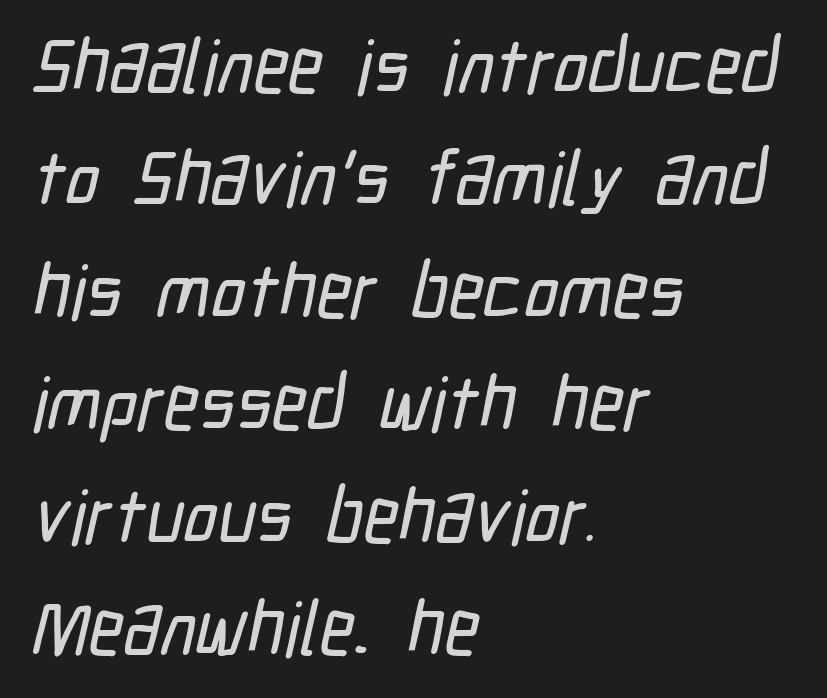
Letters rest on an invisible, unmarked baseline. Leading matches the norm, producing a regular column. The typeface chosen for these lines omits serifs. Here the designer chose a conventional face with non-uniform glyph widths. Between one letter and the next there's only the usual sliver of space. These lines are set flush left with a ragged right edge.
